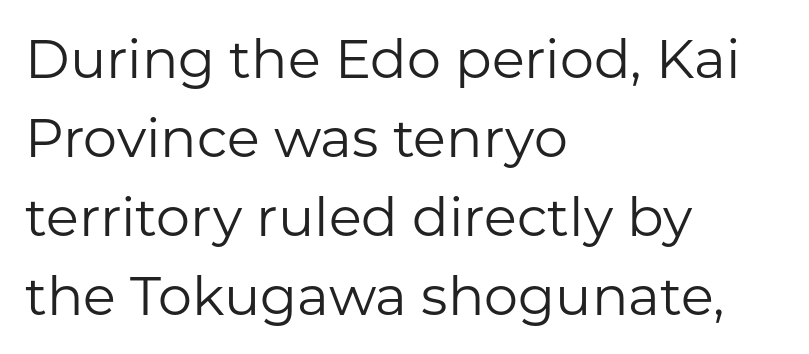
{"serif": "no", "italic": "no", "bold": "no", "weight": "regular", "width": "normal", "stroke_contrast": "low", "x_height": "medium", "monospaced": "no", "underline": "no", "align": "left", "line_spacing": "normal", "line_spacing_ratio": 1.46, "letter_spacing": "normal", "letter_spacing_em": 0.0, "glyph_px": 54}
